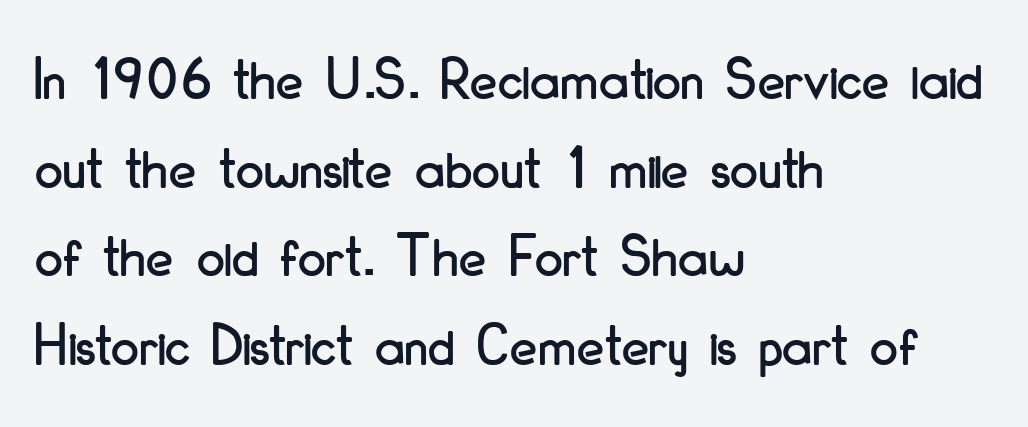
Q: Is the text italic (slanted)? A: No, it is upright.
Q: Is the typeface a serif or a sans-serif typeface? A: Sans-serif.
Q: Is the text underlined? A: No.
Q: How is the paragraph aligned? A: Left-aligned.
Q: Is the spacing between letters normal or unusually wide? A: Normal.
Q: Is the spacing between lines tight, normal or loose? A: Normal.
Q: Width (condensed, normal, or wide)? A: Condensed.
Q: Stroke contrast? A: Low.
Q: x-height? A: Small.
Q: Monospaced? A: No.
